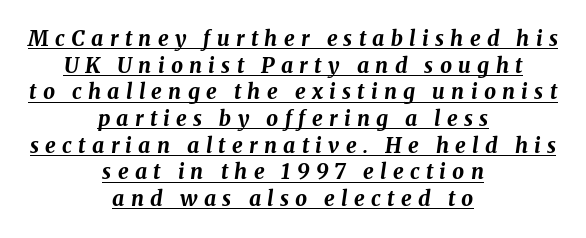
{"italic": "yes", "lean": "right", "slant_degrees": 8, "bold": "yes", "underline": "yes", "align": "center", "line_spacing": "normal", "line_spacing_ratio": 1.27, "letter_spacing": "wide", "letter_spacing_em": 0.3, "glyph_px": 21}
